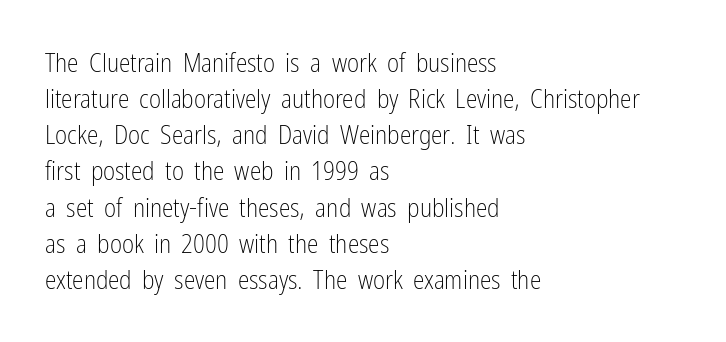
The image shows 26 px text type, upright; set left-aligned, normal line spacing (1.39x), normal letter spacing, not underlined.
